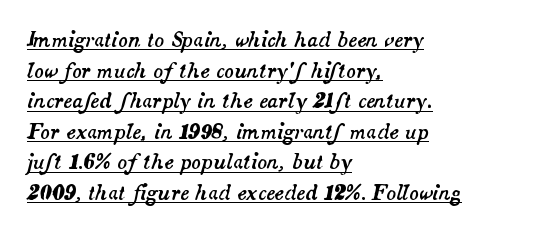
You can tell it's italic because the verticals aren't actually vertical. The vertical gap from one line to the next is medium. How are the letters spaced? Ordinarily, with no added tracking. Descenders here cross a horizontal rule under the line. Short and long lines alike share a common starting point at left.
